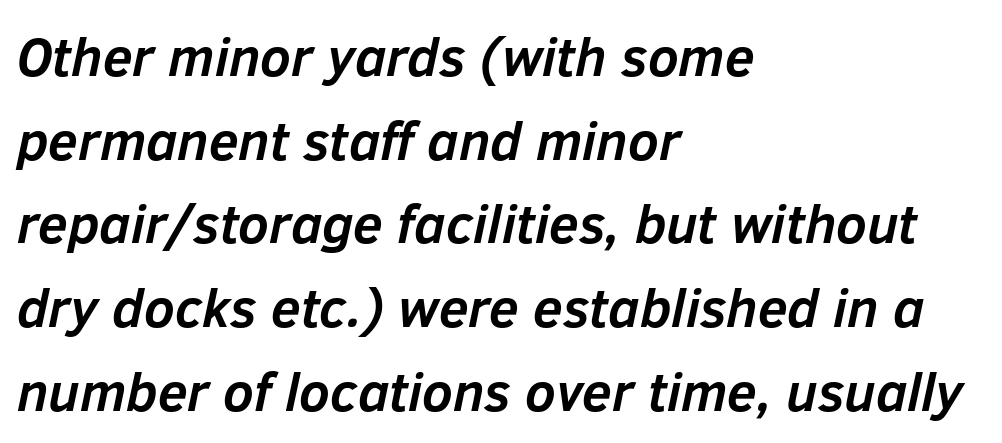
Students, observe: this is what conventionally led text looks like. An italicized treatment has been applied to the whole sample. Every letter is thick-stroked: bold, no question. The baseline area is clear. This sample has the flowing, uneven cadence of proportional lettering.
